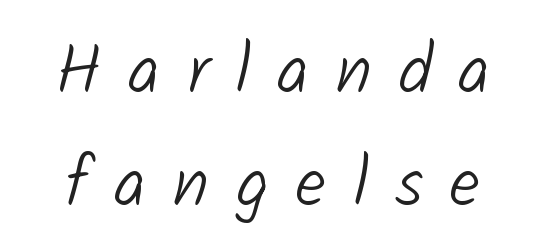
Q: Is the text bold? A: No.
Q: Is the typeface a serif or a sans-serif typeface? A: Sans-serif.
Q: Is the text underlined? A: No.
Q: Is the spacing between letters normal or unusually wide? A: Unusually wide.
Q: Is the spacing between lines tight, normal or loose? A: Normal.
Q: Width (condensed, normal, or wide)? A: Normal.
Q: Stroke contrast? A: Low.
Q: x-height? A: Medium.
Q: Monospaced? A: No.
